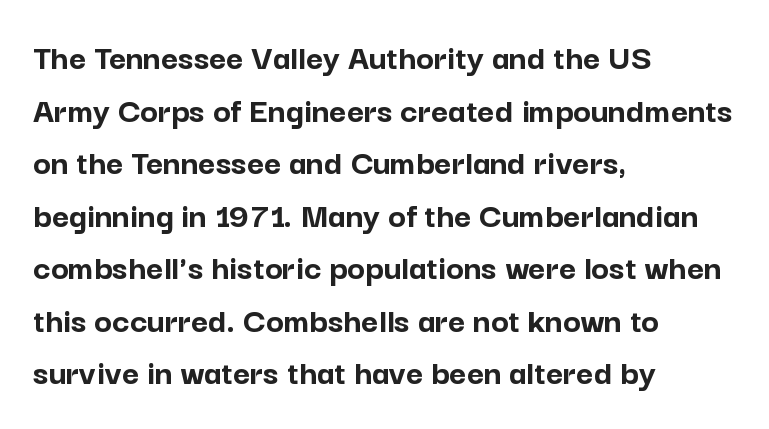
Q: Is the text bold? A: Yes.
Q: Is the text italic (slanted)? A: No, it is upright.
Q: Is the typeface a serif or a sans-serif typeface? A: Sans-serif.
Q: Is the text underlined? A: No.
Q: How is the paragraph aligned? A: Left-aligned.
Q: Is the spacing between letters normal or unusually wide? A: Normal.
Q: Is the spacing between lines tight, normal or loose? A: Normal.
Q: Width (condensed, normal, or wide)? A: Normal.
Q: Stroke contrast? A: Low.
Q: x-height? A: Medium.
Q: Monospaced? A: No.
